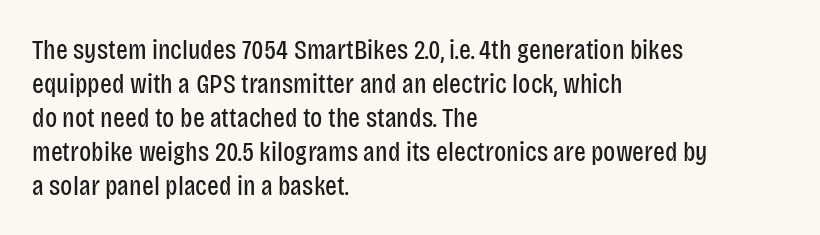
{"serif": "no", "italic": "no", "bold": "no", "weight": "regular", "width": "condensed", "stroke_contrast": "low", "x_height": "large", "monospaced": "no", "underline": "no", "align": "left", "line_spacing_ratio": 1.21, "letter_spacing": "normal", "letter_spacing_em": 0.0, "glyph_px": 28}
